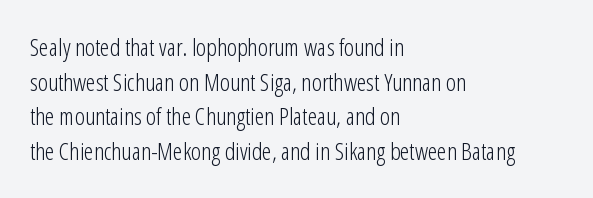
Q: Is the text bold? A: No.
Q: Is the text italic (slanted)? A: No, it is upright.
Q: Is the text underlined? A: No.
Q: How is the paragraph aligned? A: Left-aligned.
Q: Is the spacing between letters normal or unusually wide? A: Normal.
Q: Is the spacing between lines tight, normal or loose? A: Normal.
